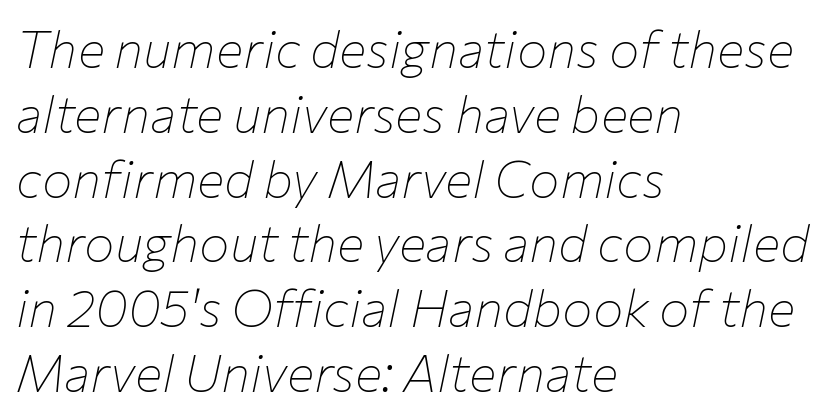
{"italic": "yes", "lean": "right", "slant_degrees": 12, "bold": "no", "weight": "thin", "width": "normal", "stroke_contrast": "low", "x_height": "medium", "monospaced": "no", "underline": "no", "align": "left", "line_spacing": "normal", "line_spacing_ratio": 1.27, "letter_spacing": "normal", "letter_spacing_em": 0.0, "glyph_px": 51}
